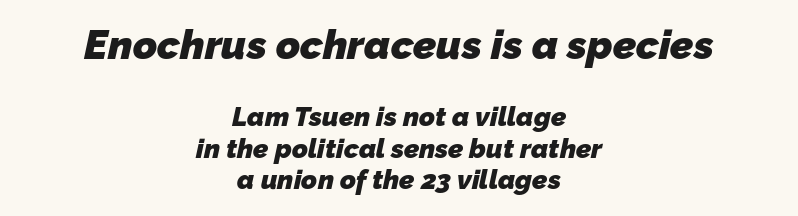
The image shows 41 px heavy sans-serif type; set centered, line spacing 1.16x, normal letter spacing, not underlined; the first (top) block is 1.52x larger; low stroke contrast and a medium x-height.
